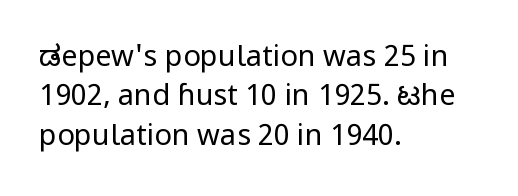
The image shows 29 px regular-weight, condensed sans-serif type, upright; set left-aligned, normal line spacing (1.36x), normal letter spacing, not underlined; low stroke contrast and a large x-height.
